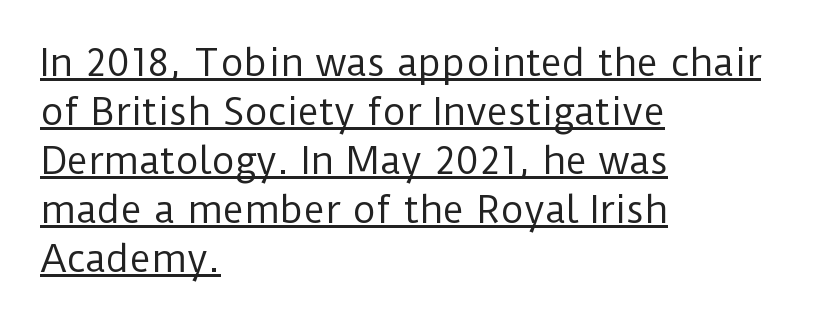
Q: Is the text bold? A: No.
Q: Is the text italic (slanted)? A: No, it is upright.
Q: Is the typeface a serif or a sans-serif typeface? A: Sans-serif.
Q: Is the text underlined? A: Yes.
Q: How is the paragraph aligned? A: Left-aligned.
Q: Is the spacing between letters normal or unusually wide? A: Normal.
Q: Is the spacing between lines tight, normal or loose? A: Normal.
Q: Width (condensed, normal, or wide)? A: Normal.
Q: Stroke contrast? A: Low.
Q: x-height? A: Medium.
Q: Monospaced? A: No.
